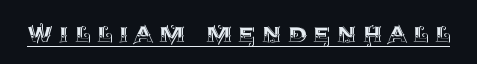
Q: Is the text italic (slanted)? A: No, it is upright.
Q: Is the text underlined? A: Yes.
Q: Is the spacing between letters normal or unusually wide? A: Unusually wide.
Q: Width (condensed, normal, or wide)? A: Normal.
Q: x-height? A: Large.
Q: Monospaced? A: No.
